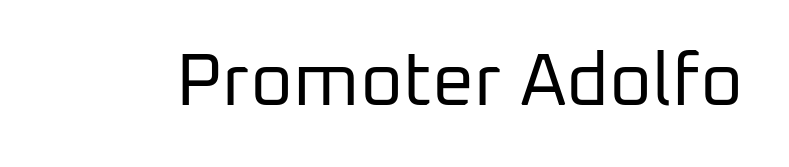
The image shows 74 px regular-weight sans-serif type, upright; set normal letter spacing, not underlined; low stroke contrast and a medium x-height.
